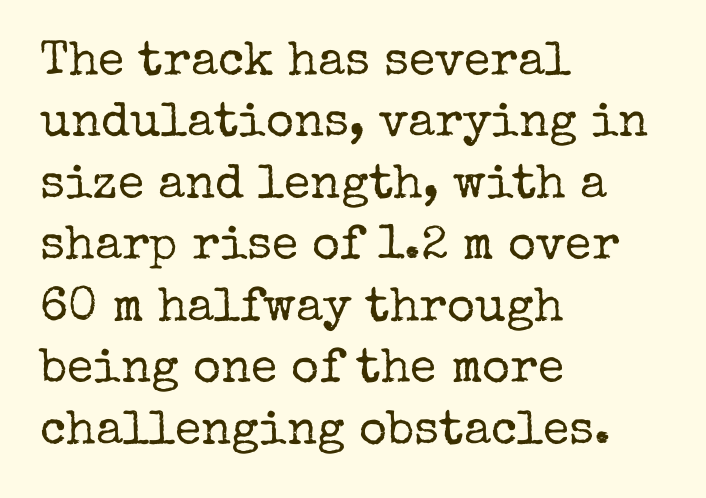
Q: Is the text bold? A: No.
Q: Is the text italic (slanted)? A: No, it is upright.
Q: Is the typeface a serif or a sans-serif typeface? A: Serif.
Q: Is the text underlined? A: No.
Q: How is the paragraph aligned? A: Left-aligned.
Q: Is the spacing between letters normal or unusually wide? A: Normal.
Q: Is the spacing between lines tight, normal or loose? A: Normal.
Q: Width (condensed, normal, or wide)? A: Normal.
Q: Stroke contrast? A: Low.
Q: x-height? A: Medium.
Q: Monospaced? A: No.
